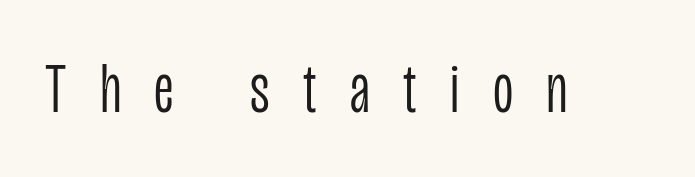
{"serif": "no", "italic": "no", "bold": "no", "weight": "light", "width": "condensed", "stroke_contrast": "low", "x_height": "large", "monospaced": "no", "underline": "no", "letter_spacing": "wide", "letter_spacing_em": 0.47, "glyph_px": 71}
